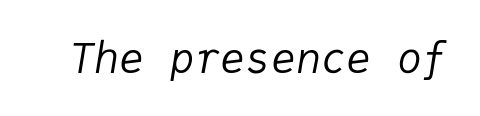
Q: Is the text bold? A: No.
Q: Is the text italic (slanted)? A: Yes, it leans right by about 9 degrees.
Q: Is the text underlined? A: No.
Q: Is the spacing between letters normal or unusually wide? A: Normal.
Q: Width (condensed, normal, or wide)? A: Normal.
Q: Stroke contrast? A: Low.
Q: x-height? A: Medium.
Q: Monospaced? A: Yes.
